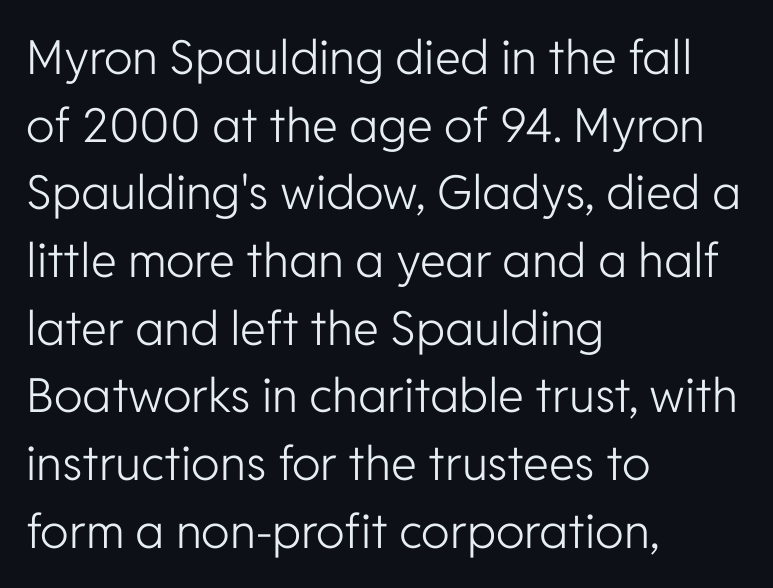
{"serif": "no", "italic": "no", "bold": "no", "weight": "light", "width": "normal", "stroke_contrast": "low", "x_height": "medium", "monospaced": "no", "underline": "no", "align": "left", "line_spacing": "normal", "line_spacing_ratio": 1.44, "letter_spacing": "normal", "letter_spacing_em": 0.0, "glyph_px": 47}
